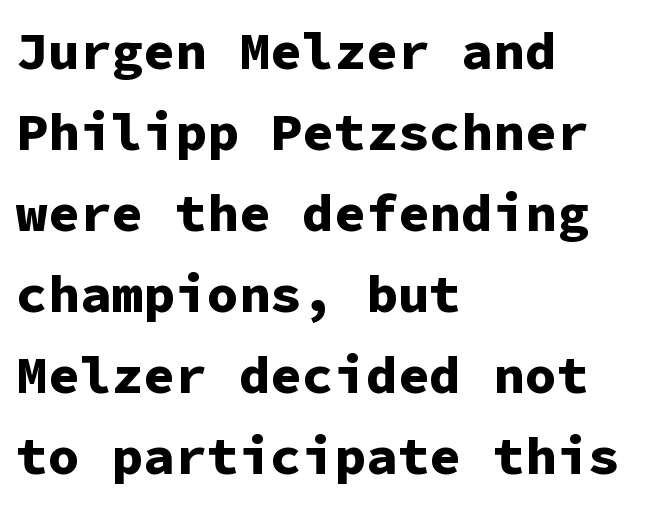
Q: Is the text bold? A: Yes.
Q: Is the text italic (slanted)? A: No, it is upright.
Q: Is the typeface a serif or a sans-serif typeface? A: Sans-serif.
Q: Is the text underlined? A: No.
Q: How is the paragraph aligned? A: Left-aligned.
Q: Is the spacing between letters normal or unusually wide? A: Normal.
Q: Is the spacing between lines tight, normal or loose? A: Normal.
Q: Width (condensed, normal, or wide)? A: Normal.
Q: Stroke contrast? A: Low.
Q: x-height? A: Medium.
Q: Monospaced? A: Yes.
